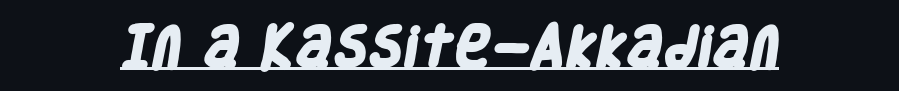
Q: Is the text bold? A: Yes.
Q: Is the typeface a serif or a sans-serif typeface? A: Sans-serif.
Q: Is the text underlined? A: Yes.
Q: Is the spacing between letters normal or unusually wide? A: Normal.
Q: Width (condensed, normal, or wide)? A: Condensed.
Q: Stroke contrast? A: Low.
Q: x-height? A: Large.
Q: Monospaced? A: No.
